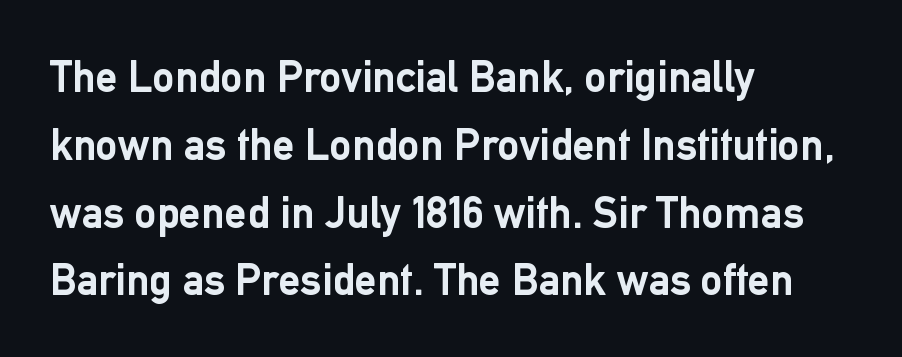
Q: Is the text bold? A: Yes.
Q: Is the text italic (slanted)? A: No, it is upright.
Q: Is the typeface a serif or a sans-serif typeface? A: Sans-serif.
Q: Is the text underlined? A: No.
Q: How is the paragraph aligned? A: Left-aligned.
Q: Is the spacing between letters normal or unusually wide? A: Normal.
Q: Is the spacing between lines tight, normal or loose? A: Normal.
Q: Width (condensed, normal, or wide)? A: Normal.
Q: Stroke contrast? A: Low.
Q: x-height? A: Medium.
Q: Monospaced? A: No.
